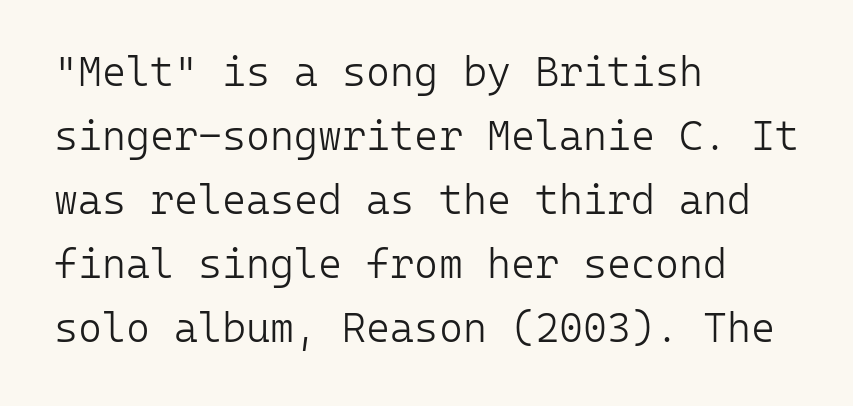
The image shows 41 px light sans-serif type, upright, monospaced; set left-aligned, normal line spacing (1.56x), normal letter spacing, not underlined; low stroke contrast and a medium x-height.
